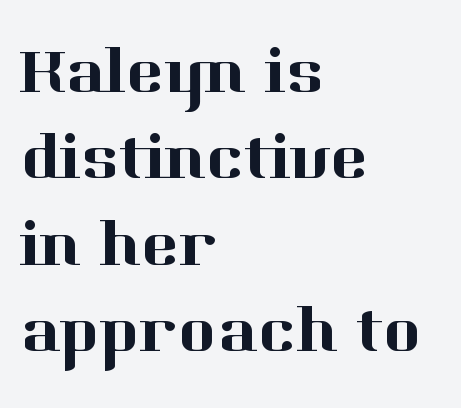
The image shows 65 px serif type, upright; set left-aligned, normal line spacing (1.33x), normal letter spacing, not underlined; high stroke contrast and a medium x-height.
